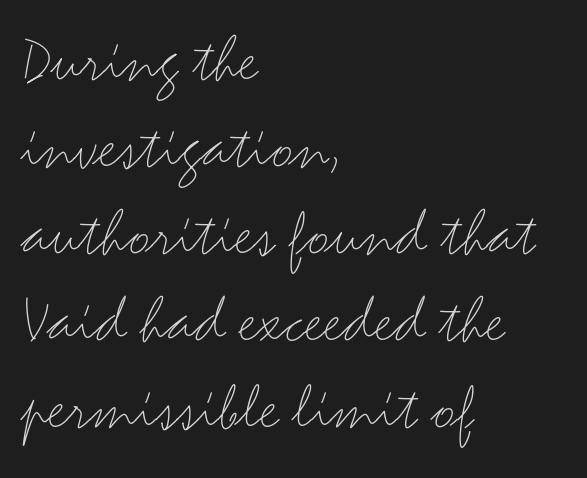
Q: Is the text bold? A: No.
Q: Is the text italic (slanted)? A: Yes.
Q: Is the typeface a serif or a sans-serif typeface? A: Sans-serif.
Q: Is the text underlined? A: No.
Q: How is the paragraph aligned? A: Left-aligned.
Q: Is the spacing between letters normal or unusually wide? A: Normal.
Q: Is the spacing between lines tight, normal or loose? A: Normal.
Q: Width (condensed, normal, or wide)? A: Wide.
Q: Stroke contrast? A: Medium.
Q: x-height? A: Small.
Q: Monospaced? A: No.
